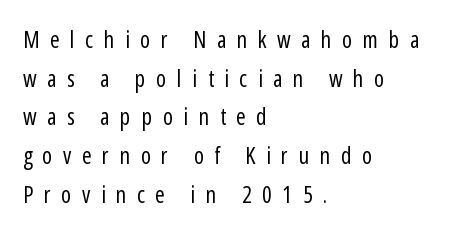
{"italic": "no", "bold": "no", "underline": "no", "align": "left", "line_spacing": "normal", "line_spacing_ratio": 1.68, "letter_spacing": "wide", "letter_spacing_em": 0.46, "glyph_px": 23}
